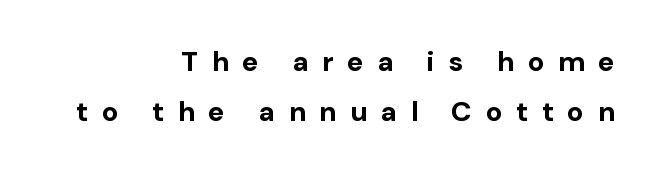
{"serif": "no", "italic": "no", "bold": "yes", "weight": "bold", "width": "normal", "stroke_contrast": "low", "x_height": "medium", "monospaced": "no", "underline": "no", "align": "right", "line_spacing_ratio": 1.78, "letter_spacing": "wide", "letter_spacing_em": 0.48, "glyph_px": 28}
